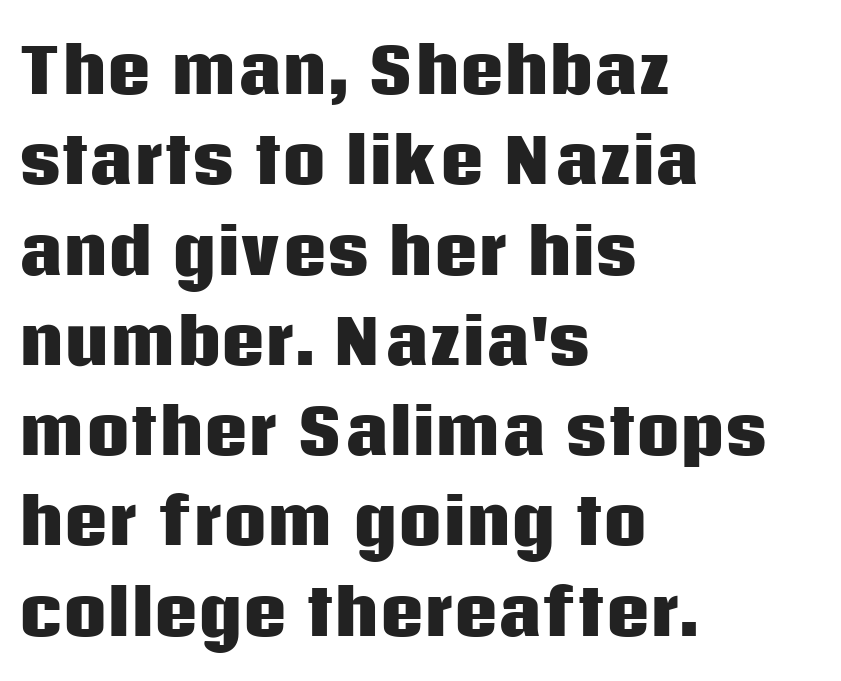
Q: Is the text bold? A: Yes.
Q: Is the text italic (slanted)? A: No, it is upright.
Q: Is the typeface a serif or a sans-serif typeface? A: Sans-serif.
Q: Is the text underlined? A: No.
Q: How is the paragraph aligned? A: Left-aligned.
Q: Is the spacing between letters normal or unusually wide? A: Normal.
Q: Is the spacing between lines tight, normal or loose? A: Normal.
Q: Width (condensed, normal, or wide)? A: Normal.
Q: Stroke contrast? A: Low.
Q: x-height? A: Large.
Q: Monospaced? A: No.
